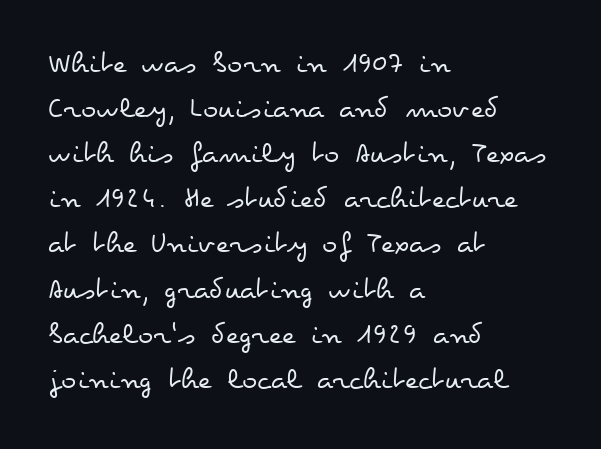
Think of a printed novel: that variable character pitch is what you see here. The space beneath each line is pristine and unruled. A normal amount of white space separates one row of letters from the next. A quiet, ordinary-to-light weight characterises the typeface.
